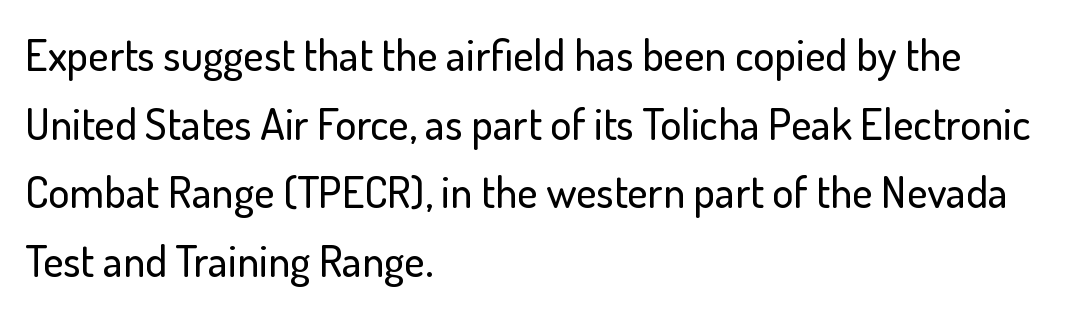
The image shows 44 px sans-serif type, upright; set left-aligned, normal line spacing (1.56x), normal letter spacing, not underlined; low stroke contrast and a small x-height.
